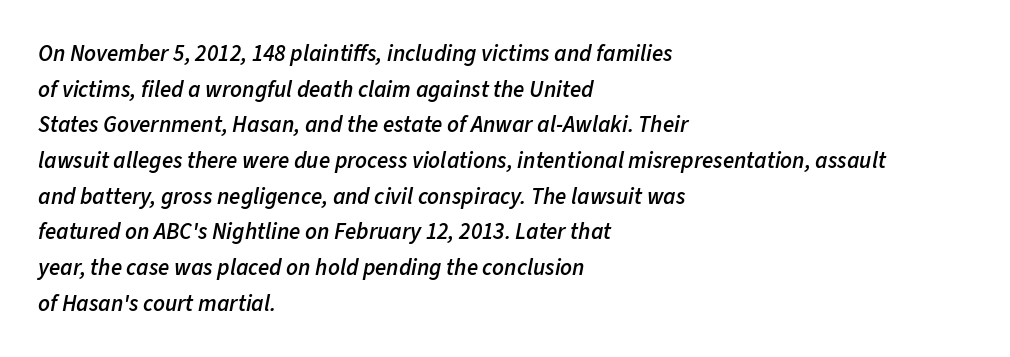
{"italic": "yes", "lean": "right", "slant_degrees": 11, "bold": "semi", "underline": "no", "align": "left", "line_spacing": "normal", "line_spacing_ratio": 1.55, "letter_spacing": "normal", "letter_spacing_em": 0.0, "glyph_px": 23}
